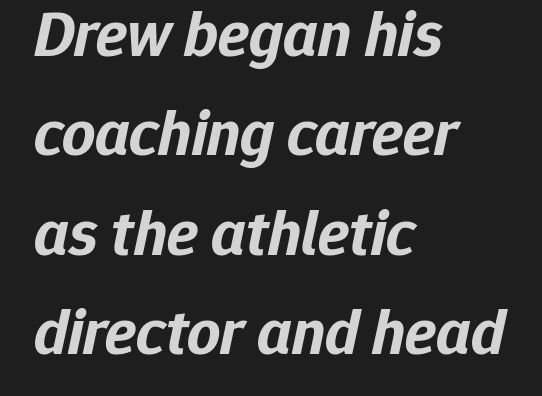
{"italic": "yes", "lean": "right", "slant_degrees": 12, "bold": "yes", "weight": "bold", "width": "normal", "stroke_contrast": "low", "x_height": "medium", "monospaced": "no", "underline": "no", "align": "left", "line_spacing": "normal", "line_spacing_ratio": 1.53, "letter_spacing": "normal", "letter_spacing_em": 0.0, "glyph_px": 65}
